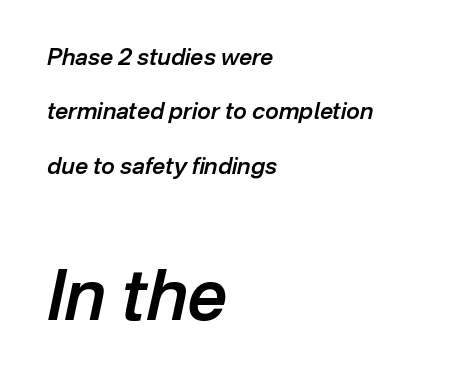
{"italic": "yes", "lean": "right", "slant_degrees": 12, "bold": "semi", "weight": "semibold", "width": "normal", "stroke_contrast": "low", "x_height": "medium", "monospaced": "no", "underline": "no", "align": "left", "line_spacing": "loose", "line_spacing_ratio": 2.36, "letter_spacing": "normal", "letter_spacing_em": 0.0, "larger_block": "second", "size_ratio": 3.04, "glyph_px": 70}
